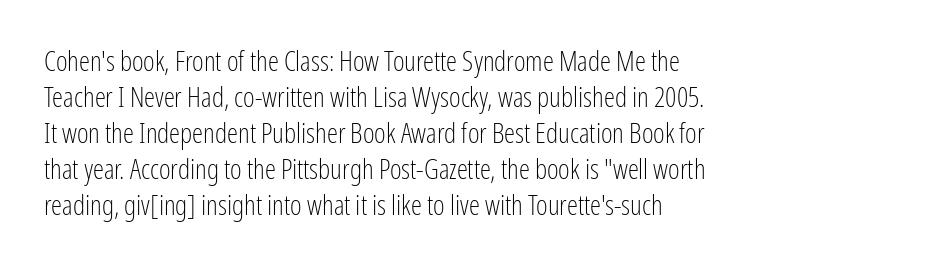
Q: Is the text bold? A: No.
Q: Is the text italic (slanted)? A: No, it is upright.
Q: Is the typeface a serif or a sans-serif typeface? A: Sans-serif.
Q: Is the text underlined? A: No.
Q: How is the paragraph aligned? A: Left-aligned.
Q: Is the spacing between letters normal or unusually wide? A: Normal.
Q: Is the spacing between lines tight, normal or loose? A: Normal.
Q: Width (condensed, normal, or wide)? A: Condensed.
Q: Stroke contrast? A: Low.
Q: x-height? A: Medium.
Q: Monospaced? A: No.
